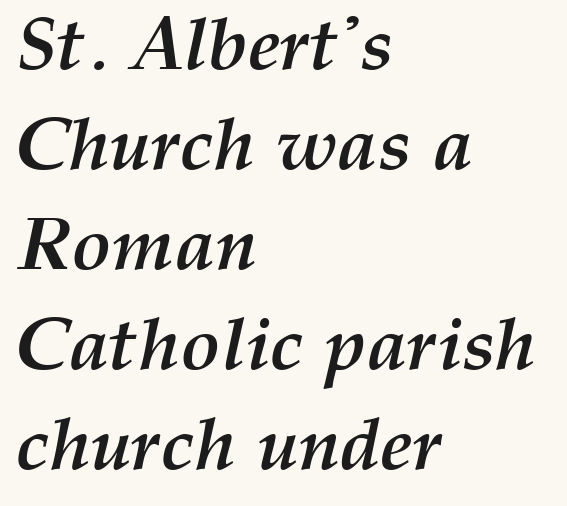
The image shows 74 px semibold type, italic (leaning right); set left-aligned, normal line spacing (1.35x), normal letter spacing, not underlined; medium stroke contrast and a medium x-height.
